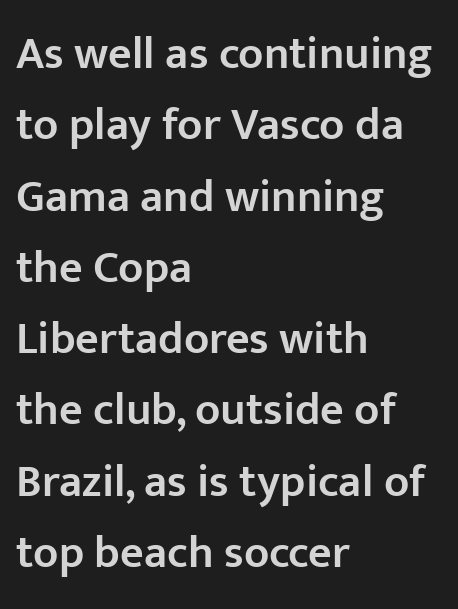
{"serif": "no", "italic": "no", "bold": "semi", "weight": "semibold", "width": "normal", "stroke_contrast": "low", "x_height": "medium", "monospaced": "no", "underline": "no", "align": "left", "line_spacing": "normal", "line_spacing_ratio": 1.55, "letter_spacing": "normal", "letter_spacing_em": 0.0, "glyph_px": 46}
